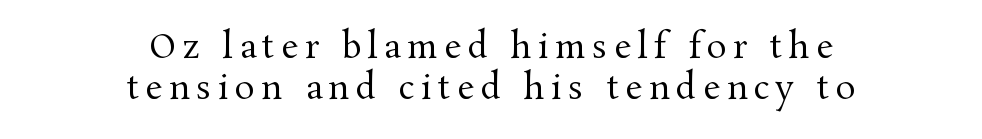
{"serif": "yes", "italic": "no", "bold": "no", "weight": "regular", "width": "normal", "stroke_contrast": "medium", "x_height": "medium", "monospaced": "no", "underline": "no", "align": "center", "line_spacing": "normal", "line_spacing_ratio": 1.25, "letter_spacing": "wide", "letter_spacing_em": 0.2, "glyph_px": 33}
